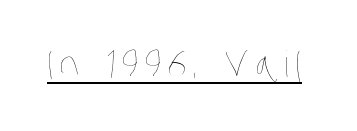
Q: Is the text bold? A: No.
Q: Is the text underlined? A: Yes.
Q: Width (condensed, normal, or wide)? A: Condensed.
Q: Stroke contrast? A: Low.
Q: x-height? A: Large.
Q: Monospaced? A: No.
